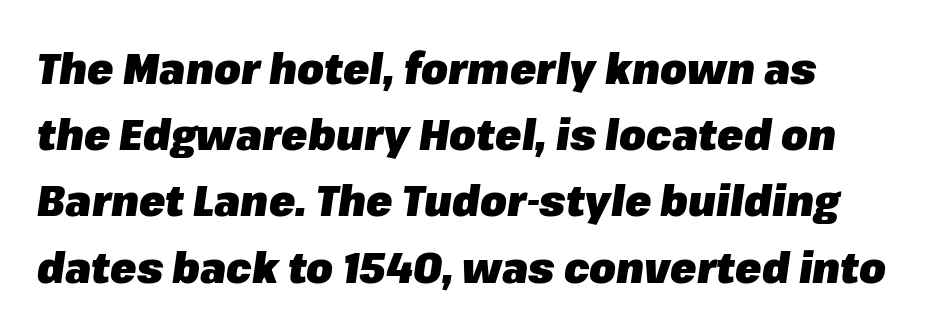
The image shows 43 px heavy type, italic (leaning right); set normal line spacing (1.54x), normal letter spacing, not underlined; low stroke contrast and a medium x-height.
